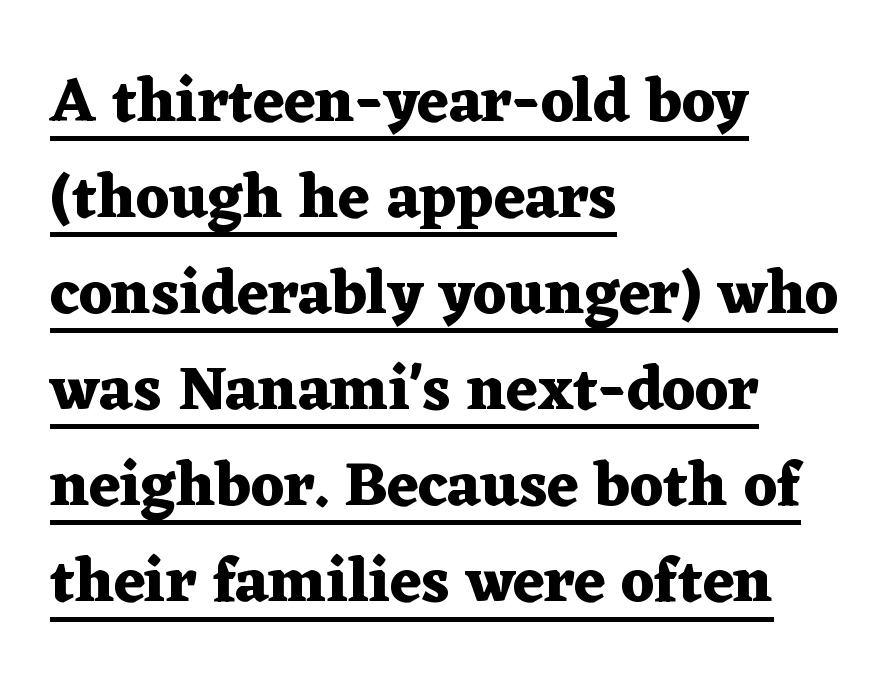
{"serif": "yes", "italic": "no", "bold": "yes", "weight": "heavy", "width": "wide", "stroke_contrast": "medium", "x_height": "medium", "monospaced": "no", "underline": "yes", "align": "left", "line_spacing": "normal", "line_spacing_ratio": 1.55, "letter_spacing": "normal", "letter_spacing_em": 0.0, "glyph_px": 62}
